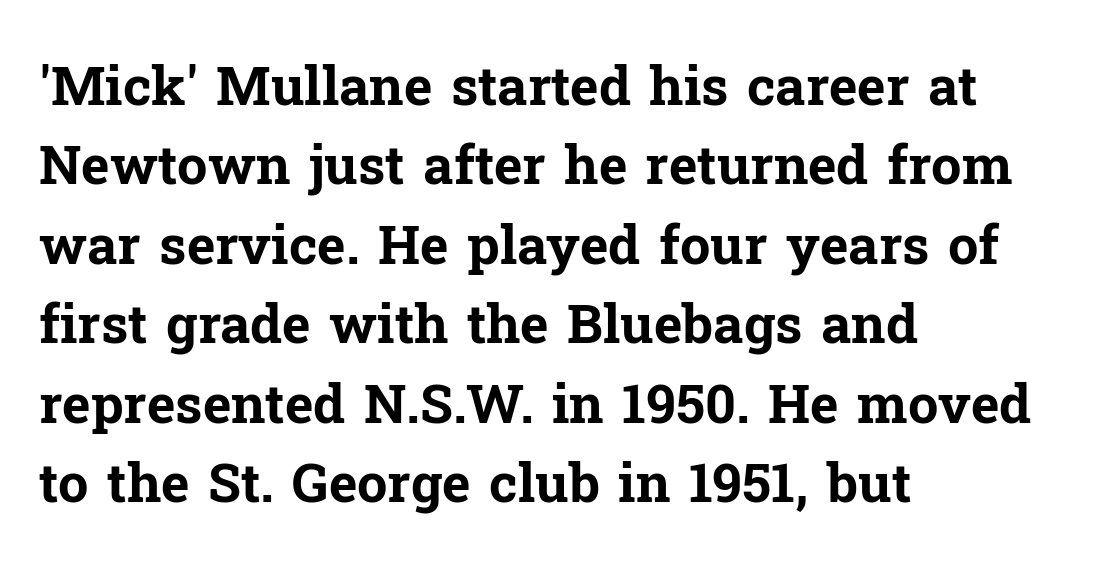
Q: Is the text bold? A: Yes.
Q: Is the text italic (slanted)? A: No, it is upright.
Q: Is the typeface a serif or a sans-serif typeface? A: Serif.
Q: Is the text underlined? A: No.
Q: How is the paragraph aligned? A: Left-aligned.
Q: Is the spacing between letters normal or unusually wide? A: Normal.
Q: Is the spacing between lines tight, normal or loose? A: Normal.
Q: Width (condensed, normal, or wide)? A: Normal.
Q: Stroke contrast? A: Low.
Q: x-height? A: Medium.
Q: Monospaced? A: No.
